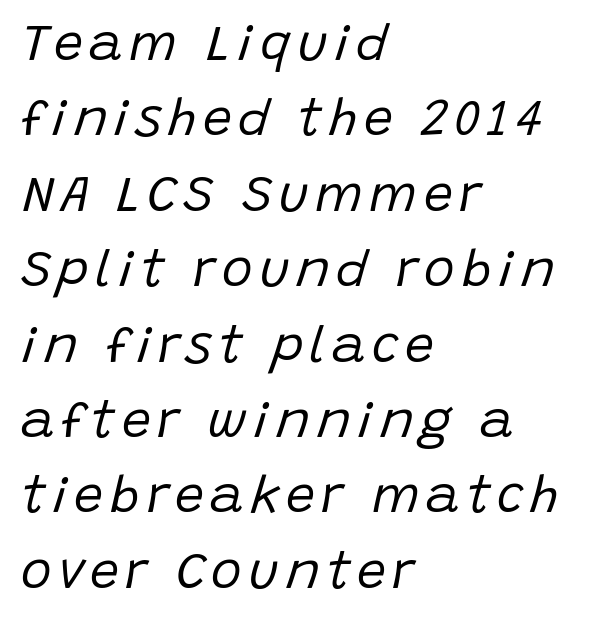
Q: Is the text bold? A: No.
Q: Is the text italic (slanted)? A: Yes, it leans right by about 15 degrees.
Q: Is the text underlined? A: No.
Q: How is the paragraph aligned? A: Left-aligned.
Q: Is the spacing between lines tight, normal or loose? A: Normal.
Q: Width (condensed, normal, or wide)? A: Normal.
Q: Stroke contrast? A: Low.
Q: x-height? A: Large.
Q: Monospaced? A: No.
